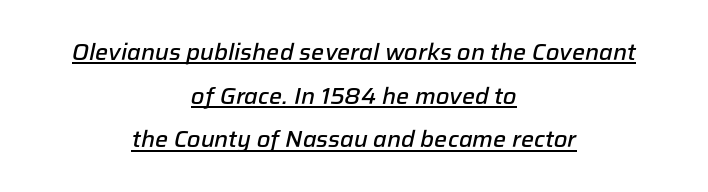
Q: Is the text bold? A: Semi-bold.
Q: Is the text italic (slanted)? A: Yes, it leans right by about 12 degrees.
Q: Is the text underlined? A: Yes.
Q: How is the paragraph aligned? A: Centered.
Q: Is the spacing between letters normal or unusually wide? A: Normal.
Q: Is the spacing between lines tight, normal or loose? A: Loose.
